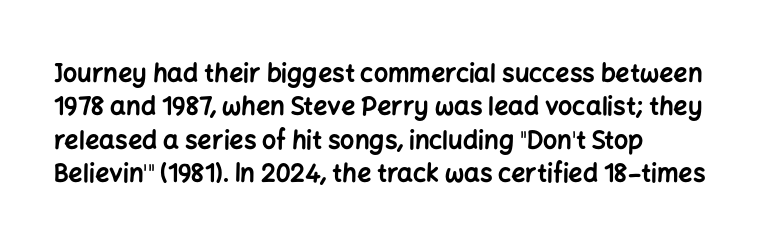
Q: Is the text bold? A: Yes.
Q: Is the text italic (slanted)? A: No, it is upright.
Q: Is the text underlined? A: No.
Q: How is the paragraph aligned? A: Left-aligned.
Q: Is the spacing between letters normal or unusually wide? A: Normal.
Q: Is the spacing between lines tight, normal or loose? A: Normal.
